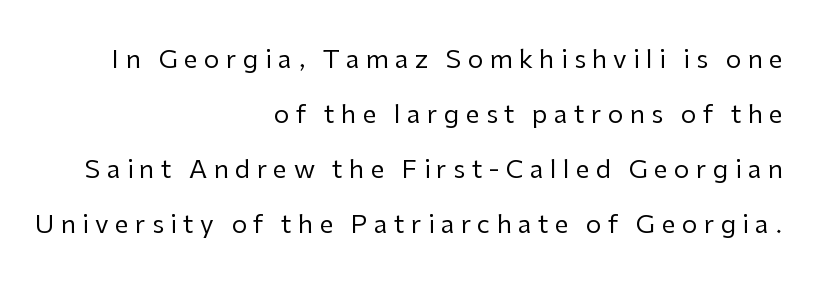
Q: Is the text bold? A: No.
Q: Is the text italic (slanted)? A: No, it is upright.
Q: Is the text underlined? A: No.
Q: How is the paragraph aligned? A: Right-aligned.
Q: Is the spacing between letters normal or unusually wide? A: Unusually wide.
Q: Is the spacing between lines tight, normal or loose? A: Loose.
